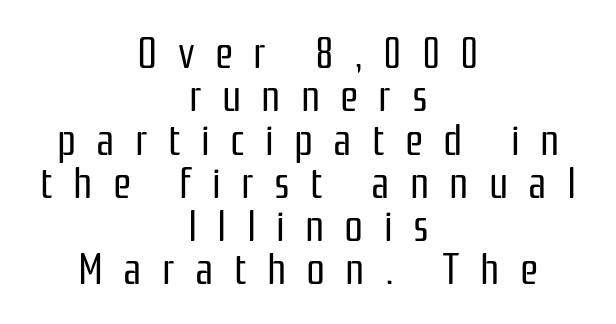
Nope, no serifs anywhere on these letters. If you drew a line through each stem, it would be perfectly vertical. The passage shown stacks its lines with hardly any gap. The paragraph has two soft edges and a firm central axis.
